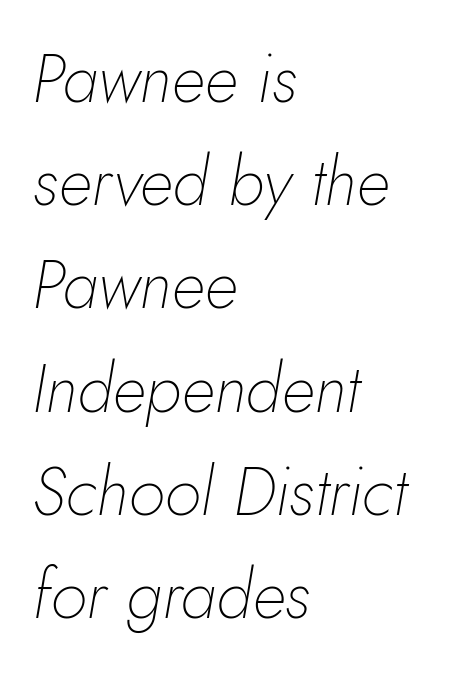
Q: Is the text bold? A: No.
Q: Is the text italic (slanted)? A: Yes, it leans right by about 10 degrees.
Q: Is the text underlined? A: No.
Q: How is the paragraph aligned? A: Left-aligned.
Q: Is the spacing between letters normal or unusually wide? A: Normal.
Q: Is the spacing between lines tight, normal or loose? A: Normal.
Q: Width (condensed, normal, or wide)? A: Normal.
Q: Stroke contrast? A: Low.
Q: x-height? A: Small.
Q: Monospaced? A: No.
